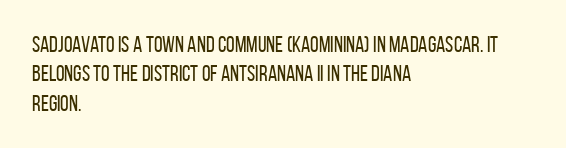
The image shows 22 px text type, upright; set left-aligned, normal line spacing (1.33x), normal letter spacing, not underlined.
